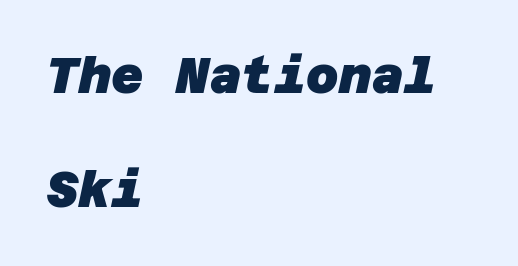
Q: Is the text bold? A: Yes.
Q: Is the typeface a serif or a sans-serif typeface? A: Sans-serif.
Q: Is the text underlined? A: No.
Q: How is the paragraph aligned? A: Left-aligned.
Q: Is the spacing between letters normal or unusually wide? A: Normal.
Q: Is the spacing between lines tight, normal or loose? A: Loose.
Q: Width (condensed, normal, or wide)? A: Normal.
Q: Stroke contrast? A: Low.
Q: x-height? A: Large.
